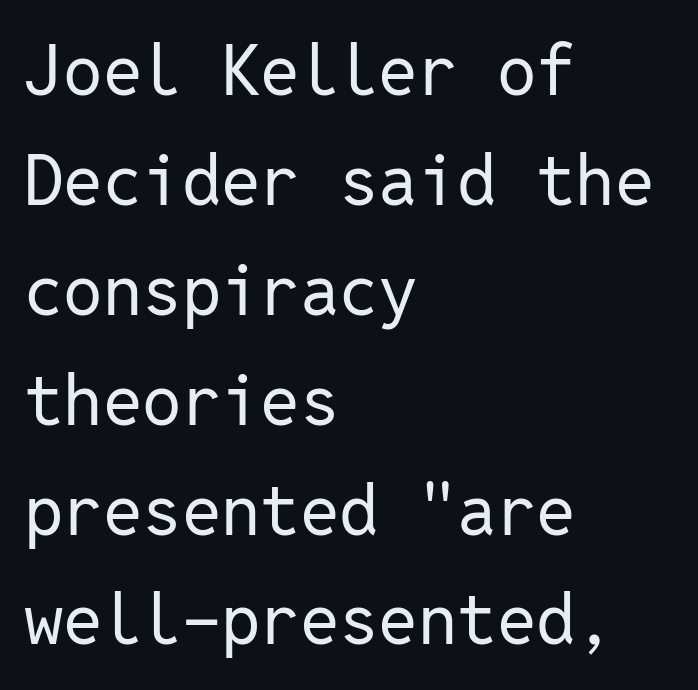
The tracking reads as untouched default to a designer's eye. The glyphs are unaccompanied by any horizontal stroke below them. Every stem runs plumb, perpendicular to the baseline. The designer left line spacing at the default. Monospaced: the letters line up in strict vertical columns. If you drew a ruler down the left edge, every line would touch it.
